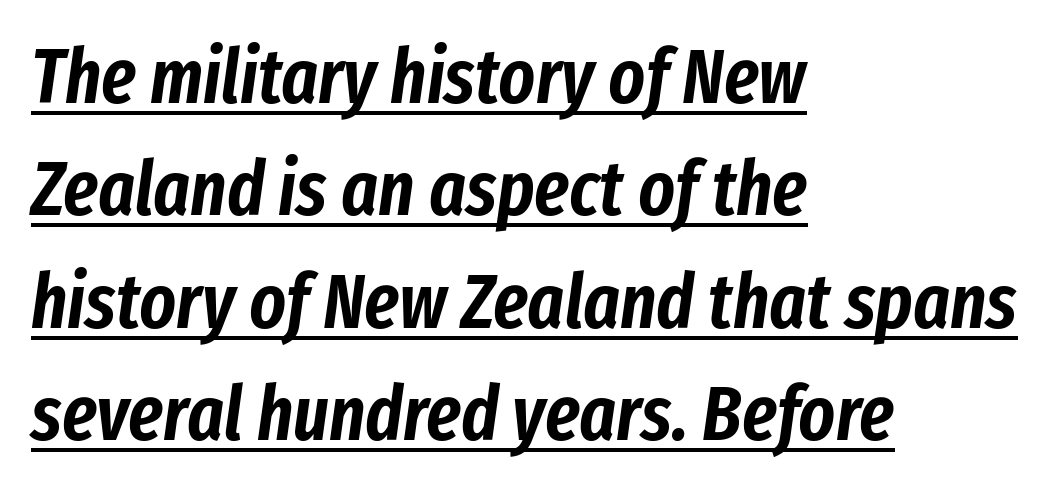
{"italic": "yes", "lean": "right", "slant_degrees": 8, "width": "condensed", "stroke_contrast": "low", "x_height": "medium", "monospaced": "no", "underline": "yes", "align": "left", "line_spacing": "normal", "line_spacing_ratio": 1.46, "letter_spacing": "normal", "letter_spacing_em": 0.0, "glyph_px": 77}
